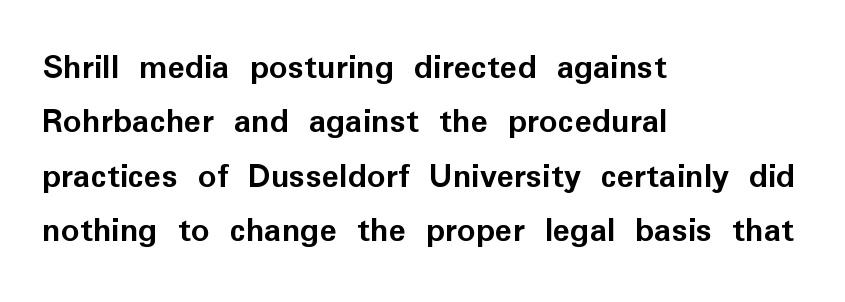
The image shows 36 px semibold sans-serif type, upright; set left-aligned, normal line spacing (1.51x), normal letter spacing, not underlined; low stroke contrast and a medium x-height.
